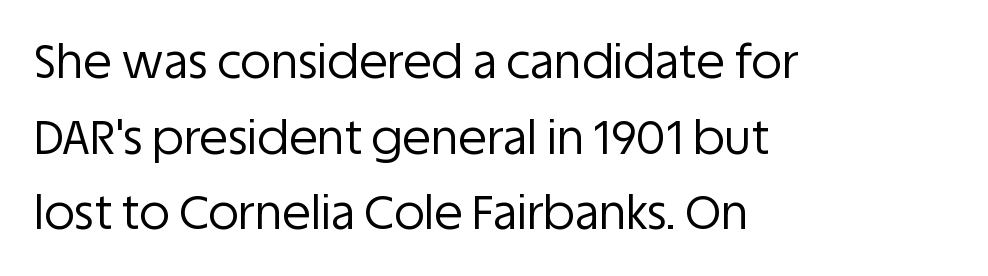
The face used here is rendered with its standard letterfit. Spacing verdict: proportional, widths tailored to each character. These lines are composed in type without serifs. The foot of each line stays bare and open. In terms of leading, this rendering sits right in the middle. The paragraph shown leans on its left margin.
